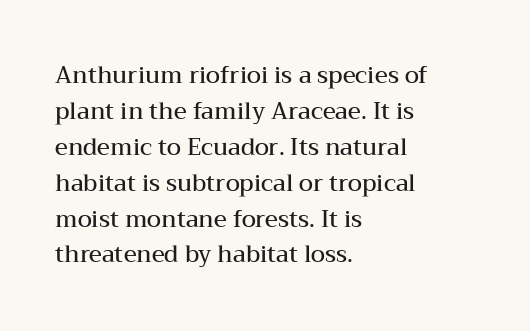
Q: Is the text bold? A: Semi-bold.
Q: Is the text italic (slanted)? A: No, it is upright.
Q: Is the text underlined? A: No.
Q: How is the paragraph aligned? A: Left-aligned.
Q: Is the spacing between letters normal or unusually wide? A: Normal.
Q: Is the spacing between lines tight, normal or loose? A: Normal.
